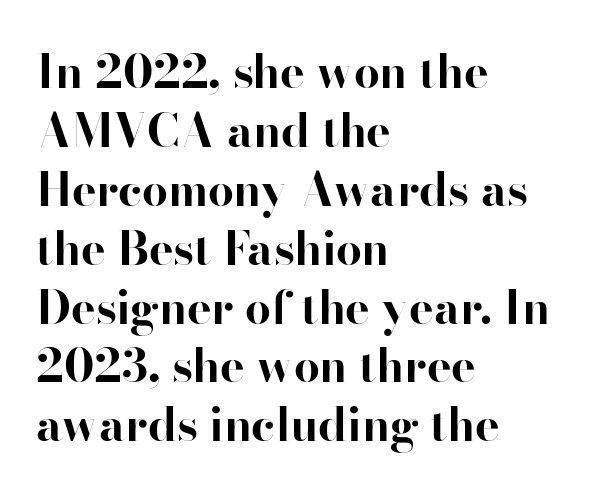
Q: Is the text bold? A: Yes.
Q: Is the text italic (slanted)? A: No, it is upright.
Q: Is the typeface a serif or a sans-serif typeface? A: Serif.
Q: Is the text underlined? A: No.
Q: How is the paragraph aligned? A: Left-aligned.
Q: Is the spacing between letters normal or unusually wide? A: Normal.
Q: Is the spacing between lines tight, normal or loose? A: Normal.
Q: Width (condensed, normal, or wide)? A: Normal.
Q: Stroke contrast? A: High.
Q: x-height? A: Small.
Q: Monospaced? A: No.
